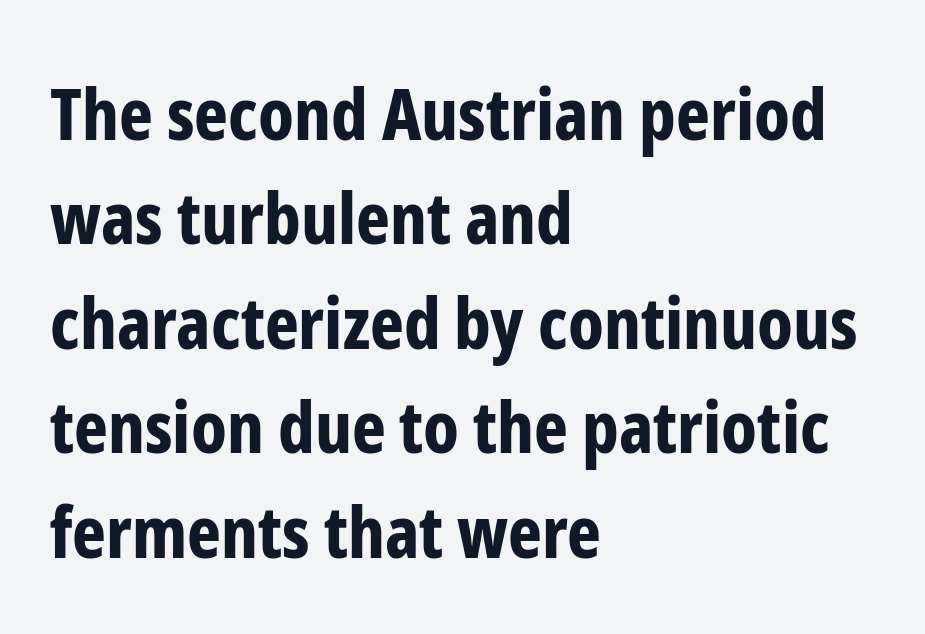
{"serif": "no", "italic": "no", "bold": "yes", "weight": "bold", "width": "condensed", "stroke_contrast": "low", "x_height": "medium", "monospaced": "no", "underline": "no", "align": "left", "line_spacing": "normal", "line_spacing_ratio": 1.45, "letter_spacing": "normal", "letter_spacing_em": 0.0, "glyph_px": 72}
